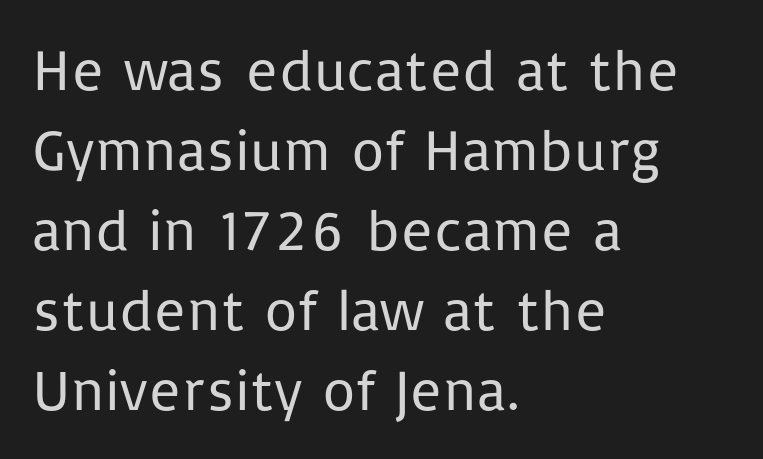
The letters advance in unequal steps, a hallmark of proportional type. The strip under each line holds only bare page. The designer left line spacing at the default. Spacing between characters is what you'd get straight out of the box. Every stem runs plumb, perpendicular to the baseline. The paragraph shown leans on its left margin.
